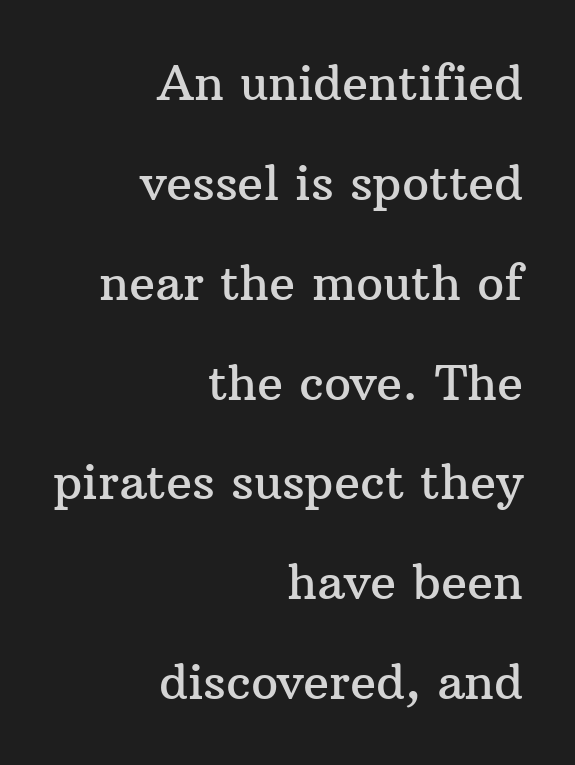
Clear beneath every line of the passage. The letterforms sit shoulder to shoulder at normal distance. Is this a fixed-width face? No — the glyphs have proportional, varying widths. The space between consecutive lines is lavish.
